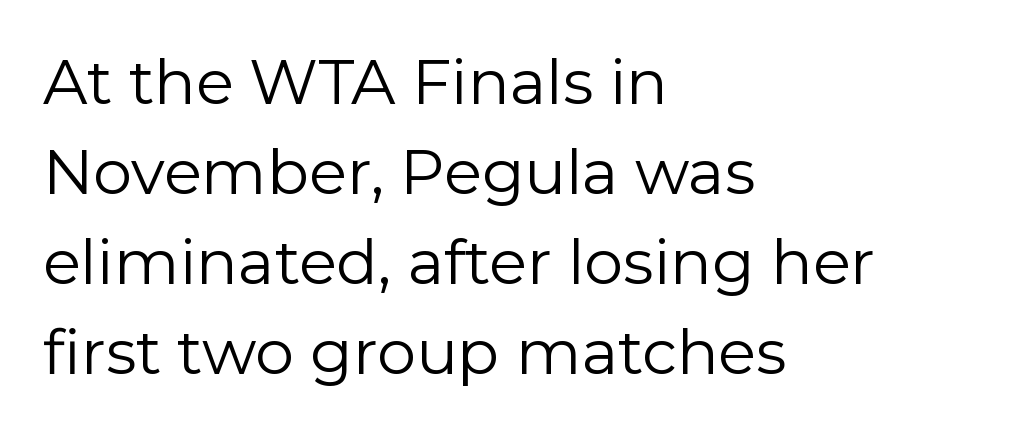
Q: Is the text bold? A: No.
Q: Is the text italic (slanted)? A: No, it is upright.
Q: Is the typeface a serif or a sans-serif typeface? A: Sans-serif.
Q: Is the text underlined? A: No.
Q: How is the paragraph aligned? A: Left-aligned.
Q: Is the spacing between letters normal or unusually wide? A: Normal.
Q: Is the spacing between lines tight, normal or loose? A: Normal.
Q: Width (condensed, normal, or wide)? A: Normal.
Q: Stroke contrast? A: Low.
Q: x-height? A: Medium.
Q: Monospaced? A: No.
